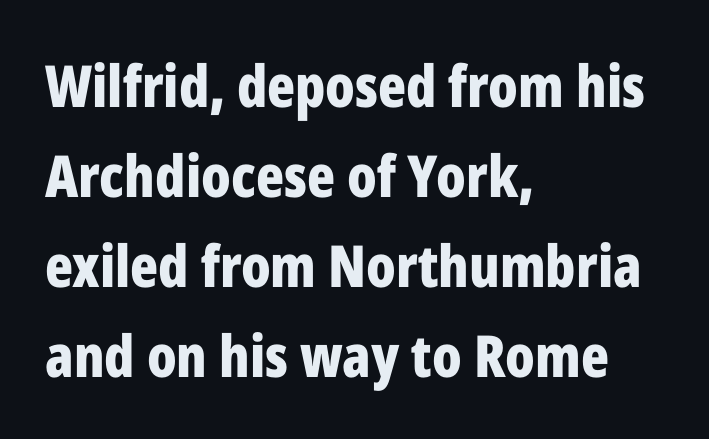
Q: Is the text bold? A: Yes.
Q: Is the text italic (slanted)? A: No, it is upright.
Q: Is the typeface a serif or a sans-serif typeface? A: Sans-serif.
Q: Is the text underlined? A: No.
Q: How is the paragraph aligned? A: Left-aligned.
Q: Is the spacing between letters normal or unusually wide? A: Normal.
Q: Is the spacing between lines tight, normal or loose? A: Normal.
Q: Width (condensed, normal, or wide)? A: Condensed.
Q: Stroke contrast? A: Low.
Q: x-height? A: Medium.
Q: Monospaced? A: No.
